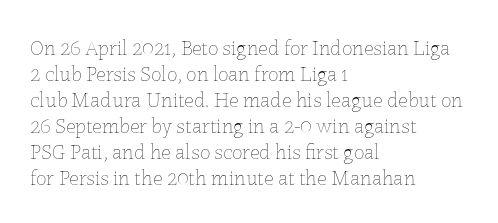
The image shows 21 px text type, upright; set left-aligned, line spacing 1.24x, normal letter spacing, not underlined.
